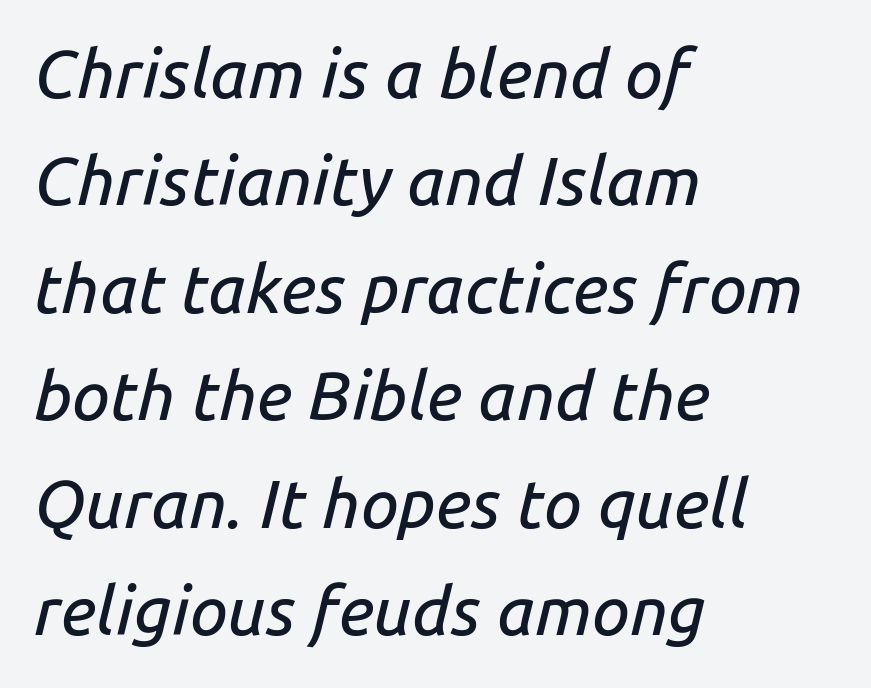
The image shows 68 px text type, italic (leaning right); set left-aligned, normal line spacing (1.58x), normal letter spacing, not underlined; low stroke contrast and a medium x-height.
